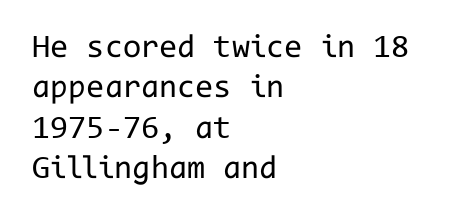
Observe the absence of serifs on each vertical stroke in this sample. Is the type heavy? It reads as light-to-regular instead. One-word summary of the alignment: left. Does extra space separate the letters? No, they use regular spacing. A typesetter would call this monospace, since all characters share one set width. The area under the type is left untouched.
